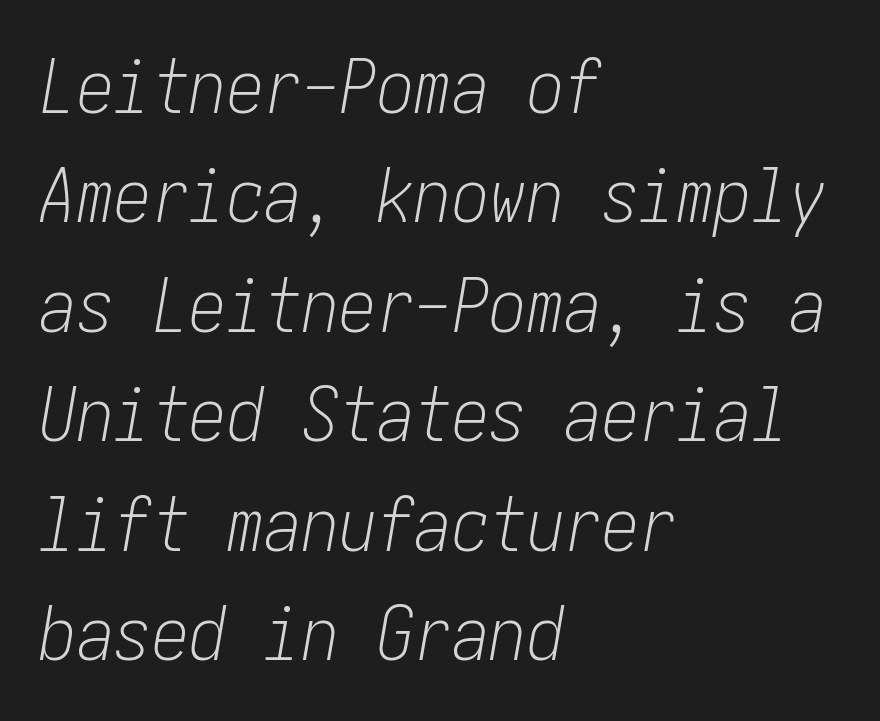
Q: Is the text bold? A: No.
Q: Is the text italic (slanted)? A: Yes, it leans right by about 10 degrees.
Q: Is the text underlined? A: No.
Q: How is the paragraph aligned? A: Left-aligned.
Q: Is the spacing between letters normal or unusually wide? A: Normal.
Q: Is the spacing between lines tight, normal or loose? A: Normal.
Q: Width (condensed, normal, or wide)? A: Condensed.
Q: Stroke contrast? A: Low.
Q: x-height? A: Medium.
